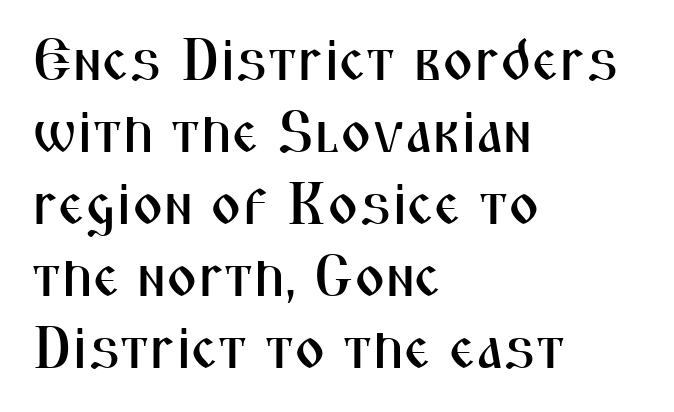
The image shows 59 px condensed sans-serif type, upright; set left-aligned, line spacing 1.22x, normal letter spacing, not underlined; medium stroke contrast and a medium x-height.
